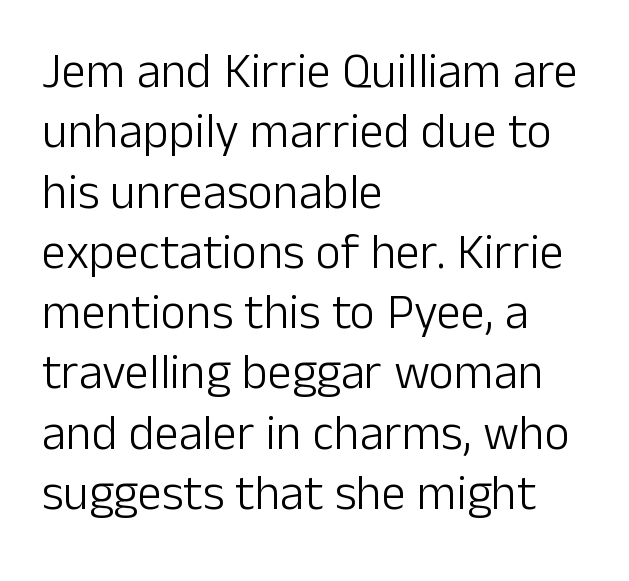
Q: Is the text bold? A: No.
Q: Is the text italic (slanted)? A: No, it is upright.
Q: Is the typeface a serif or a sans-serif typeface? A: Sans-serif.
Q: Is the text underlined? A: No.
Q: How is the paragraph aligned? A: Left-aligned.
Q: Is the spacing between letters normal or unusually wide? A: Normal.
Q: Width (condensed, normal, or wide)? A: Normal.
Q: Stroke contrast? A: Low.
Q: x-height? A: Medium.
Q: Monospaced? A: No.
